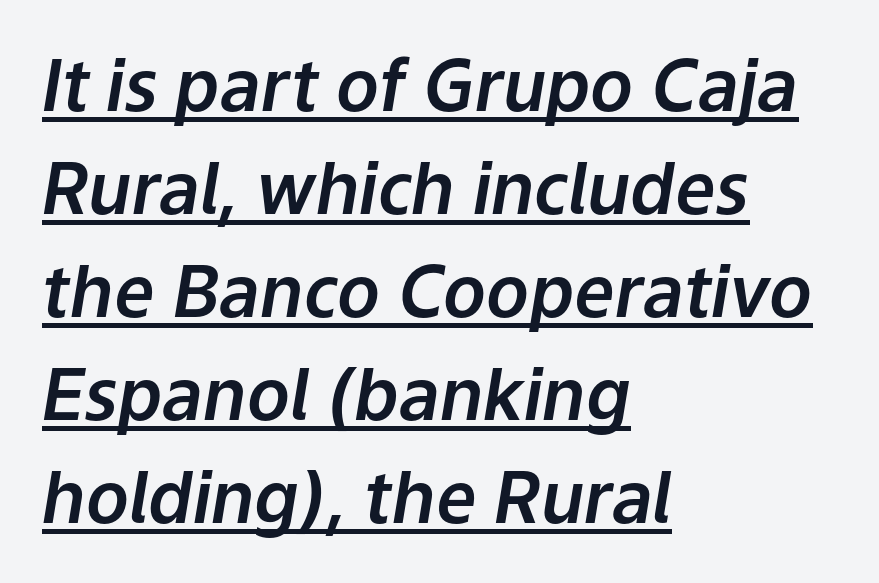
The image shows 71 px text type, italic (leaning right); set left-aligned, normal line spacing (1.45x), normal letter spacing, underlined; low stroke contrast and a medium x-height.
